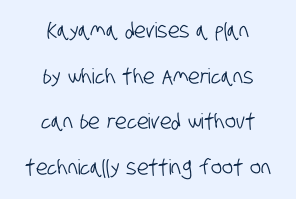
The image shows 21 px text type; set centered, loose line spacing (2.17x), normal letter spacing, not underlined.
